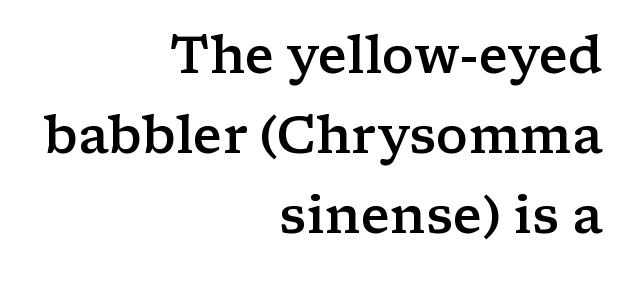
Slightly chunky letters — semibold, I'd say, not full bold. Vertically, the passage feels balanced, rows spaced as you'd expect. Posture: vertical. Visually the block forms a straight wall on the right and a jagged coastline on the left. This rendering leaves character spacing at its baseline value.
